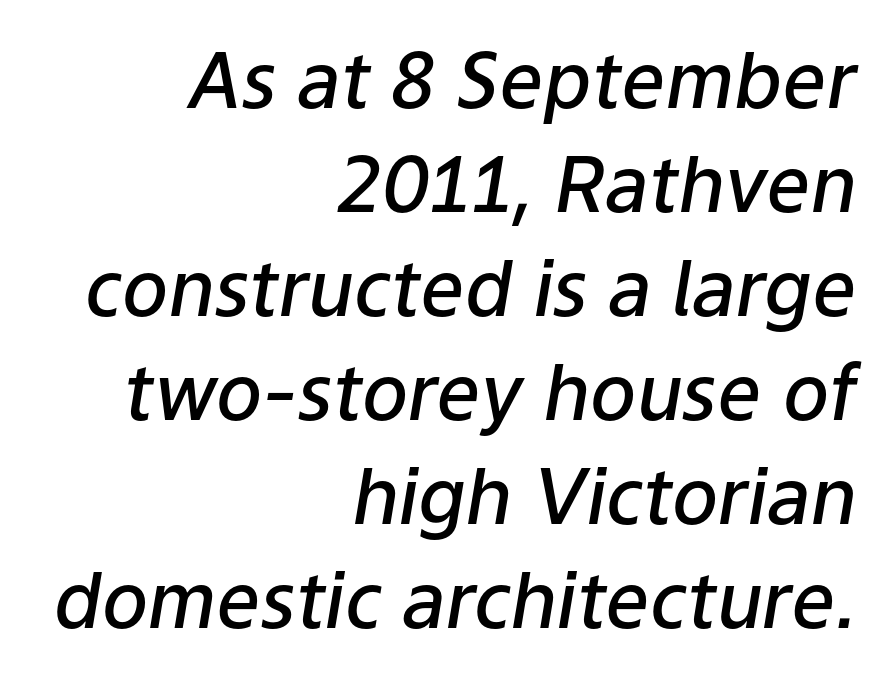
This sample uses plain, unmodified letter spacing. This rendering uses right alignment, leaving the left contour irregular. Students, observe: this is what conventionally led text looks like. The lettering tilts uniformly, giving the passage an italic look.
